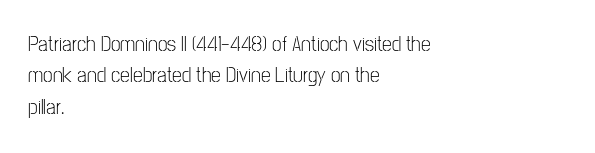
The line-height multiplier appears to be the usual default. The ragged edge is on the right, which tells us the setting is flush left. A typesetter would mark this as roman, not italic. This sample uses plain, unmodified letter spacing. No letter is thick-stroked: the sample isn't bold.
